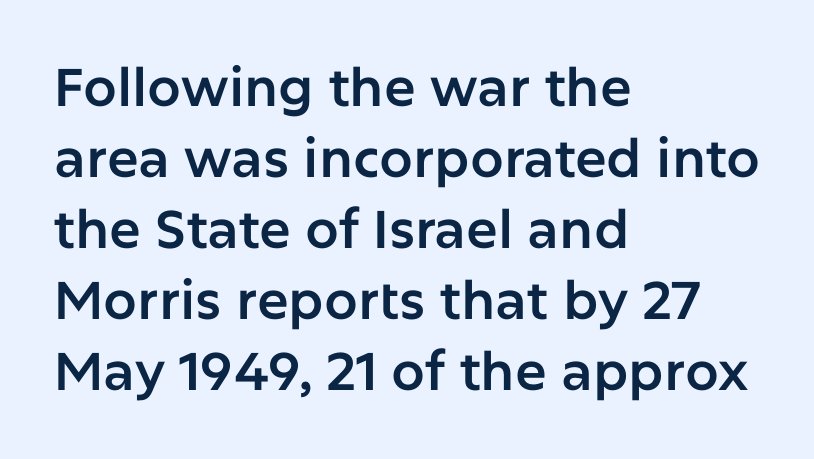
Q: Is the text italic (slanted)? A: No, it is upright.
Q: Is the typeface a serif or a sans-serif typeface? A: Sans-serif.
Q: Is the text underlined? A: No.
Q: How is the paragraph aligned? A: Left-aligned.
Q: Is the spacing between letters normal or unusually wide? A: Normal.
Q: Is the spacing between lines tight, normal or loose? A: Normal.
Q: Width (condensed, normal, or wide)? A: Normal.
Q: Stroke contrast? A: Low.
Q: x-height? A: Medium.
Q: Monospaced? A: No.
